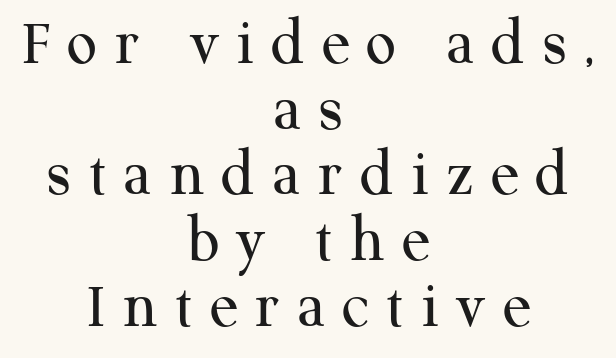
Note: serifs present on the glyphs. Leftover space on each line is divided equally before and after the words. Quick note: interline space is minimal. Proportional: the letters do not fall into vertical columns.
